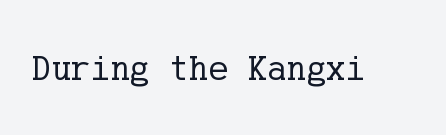
{"serif": "yes", "italic": "no", "bold": "no", "weight": "regular", "width": "normal", "stroke_contrast": "low", "x_height": "medium", "underline": "no", "letter_spacing": "normal", "letter_spacing_em": 0.0, "glyph_px": 37}
